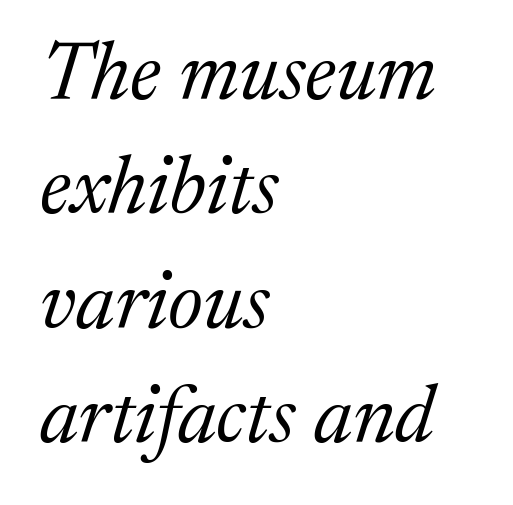
A serif font was chosen for this passage. Where is the straight margin? On the left. Nothing heavy about these letters — not bold at all. Type without underlining. Do the characters align in a grid? No, the font is proportional.
